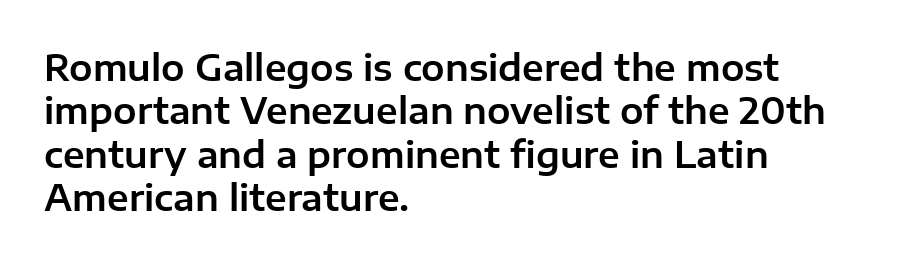
Q: Is the text italic (slanted)? A: No, it is upright.
Q: Is the typeface a serif or a sans-serif typeface? A: Sans-serif.
Q: Is the text underlined? A: No.
Q: How is the paragraph aligned? A: Left-aligned.
Q: Is the spacing between letters normal or unusually wide? A: Normal.
Q: Width (condensed, normal, or wide)? A: Normal.
Q: Stroke contrast? A: Low.
Q: x-height? A: Medium.
Q: Monospaced? A: No.
